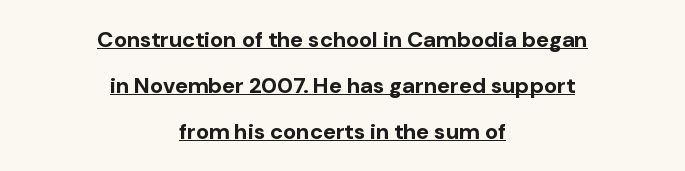
Q: Is the text bold? A: Yes.
Q: Is the text italic (slanted)? A: No, it is upright.
Q: Is the text underlined? A: Yes.
Q: How is the paragraph aligned? A: Centered.
Q: Is the spacing between letters normal or unusually wide? A: Normal.
Q: Is the spacing between lines tight, normal or loose? A: Loose.
